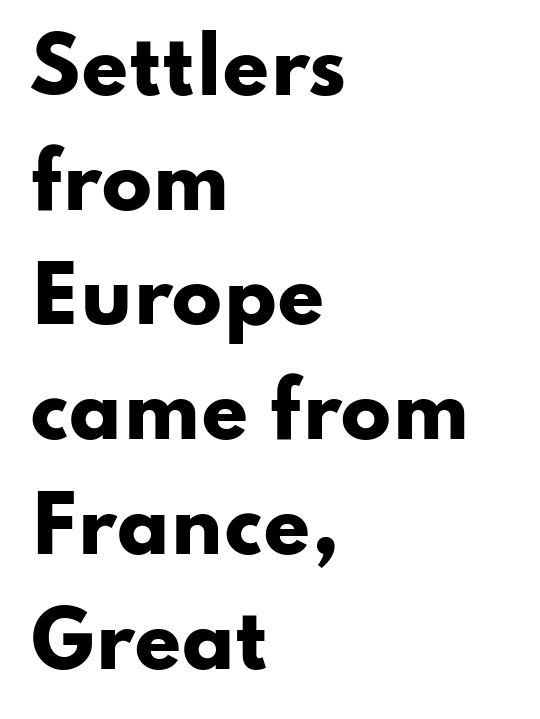
The horizontal fit of the characters is conventional and even. Varying glyph widths throughout — classic text-font behaviour. The lettering holds an erect, upright posture throughout. The space between consecutive lines is moderate.
